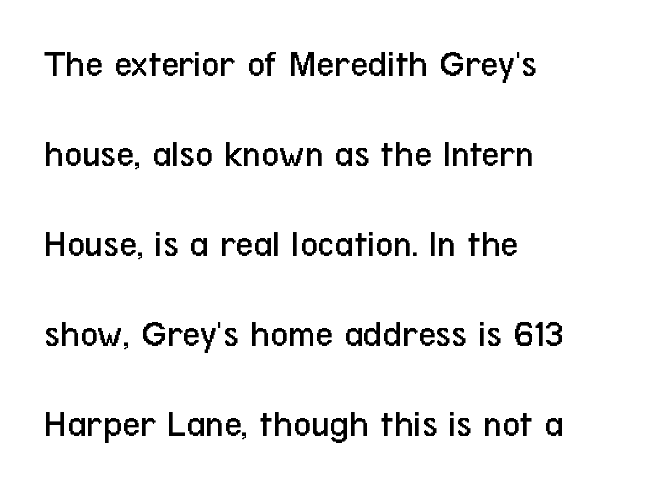
Q: Is the text bold? A: No.
Q: Is the text italic (slanted)? A: No, it is upright.
Q: Is the typeface a serif or a sans-serif typeface? A: Sans-serif.
Q: Is the text underlined? A: No.
Q: How is the paragraph aligned? A: Left-aligned.
Q: Is the spacing between letters normal or unusually wide? A: Normal.
Q: Is the spacing between lines tight, normal or loose? A: Loose.
Q: Width (condensed, normal, or wide)? A: Condensed.
Q: Stroke contrast? A: Low.
Q: x-height? A: Medium.
Q: Monospaced? A: No.
